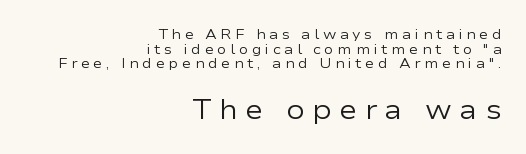
The image shows 28 px regular-weight, wide sans-serif type, upright; set right-aligned, tight line spacing (1.05x), unusually wide letter spacing (+0.25 em), not underlined; the second (bottom) block is 2.0x larger; low stroke contrast and a medium x-height.
